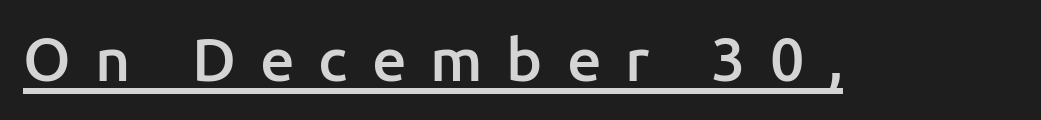
Spacing verdict: proportional, widths tailored to each character. Typesetter's note: demi weight, one step under bold. The font's upright variant was chosen for this text. You can tell from the bare stems that sans-serif type was used.
